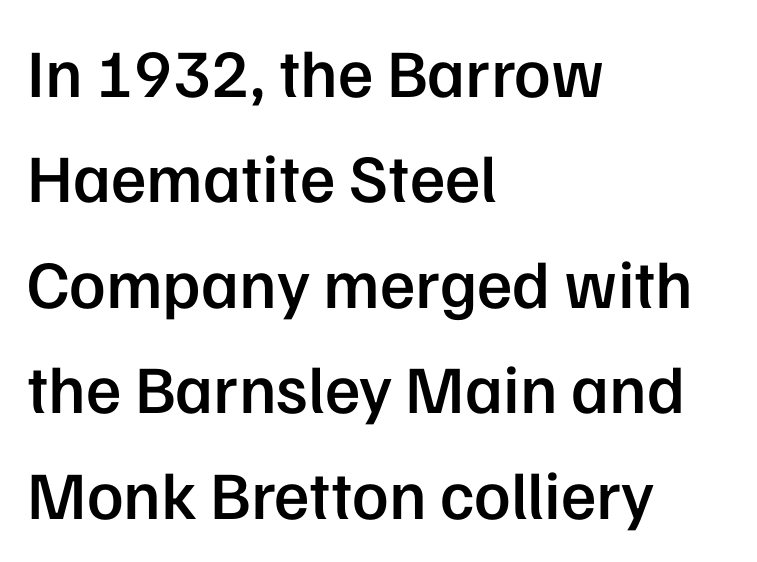
The image shows 68 px semibold sans-serif type, upright; set left-aligned, normal line spacing (1.55x), normal letter spacing, not underlined; low stroke contrast and a medium x-height.
